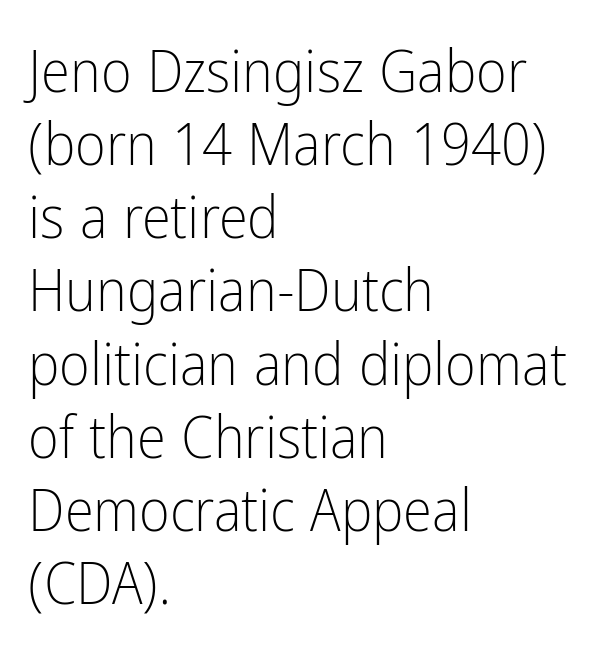
{"serif": "no", "italic": "no", "bold": "no", "weight": "light", "width": "condensed", "stroke_contrast": "low", "x_height": "medium", "monospaced": "no", "underline": "no", "align": "left", "line_spacing_ratio": 1.24, "letter_spacing": "normal", "letter_spacing_em": 0.0, "glyph_px": 59}
